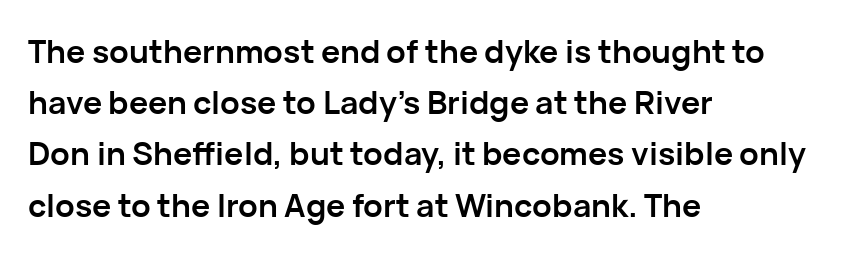
Is there any slant? The stems are plumb. Typesetter's note: full bold, strokes at maximum text heaviness. Every row of glyphs begins at an identical x-position on the left. What's the leading like? Ordinary, nothing unusual. The rendering uses natural spacing where letterforms have individual widths. Nobody drew a line under any word here.
